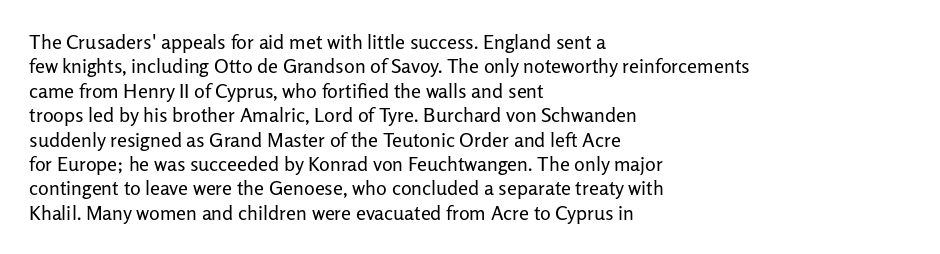
The image shows 20 px text type, upright; set left-aligned, line spacing 1.22x, normal letter spacing, not underlined.
